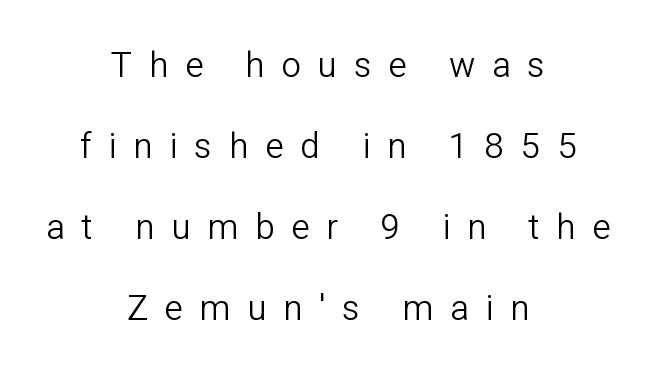
These lines are rendered in a variable-pitch font. Students, observe: this is what heavily led, spacious text looks like. Any mark beneath the type? The region is blank. The characters display no serif detailing; their extremities are plain.
